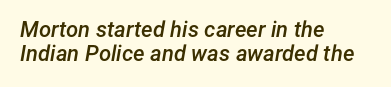
The image shows 22 px text type, italic (leaning right); set left-aligned, tight line spacing (1.07x), normal letter spacing, not underlined.
